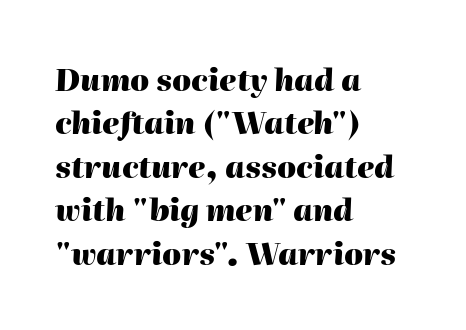
Slant detected: the letters are inclined. Characters follow at the spacing the type designer built in. Typesetter's note: full bold, strokes at maximum text heaviness. One-word summary of the alignment: left.
